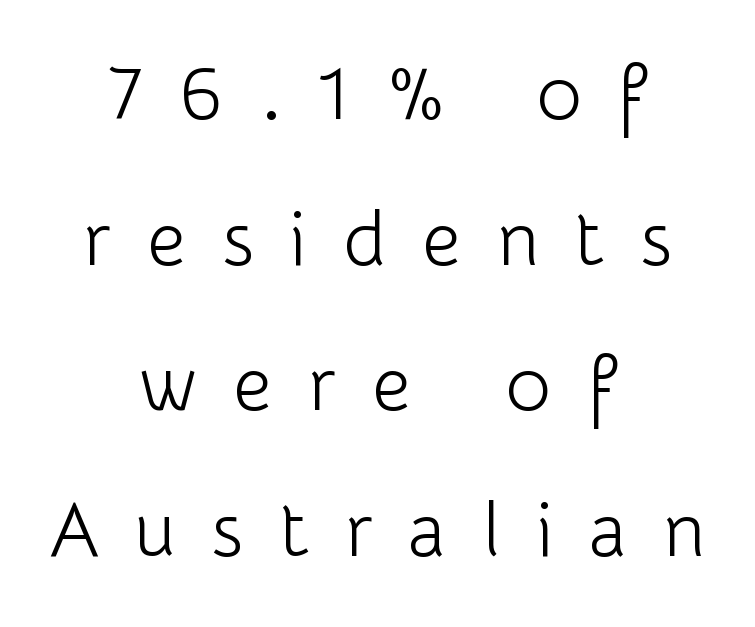
Q: Is the text bold? A: No.
Q: Is the text italic (slanted)? A: No, it is upright.
Q: Is the typeface a serif or a sans-serif typeface? A: Sans-serif.
Q: Is the text underlined? A: No.
Q: How is the paragraph aligned? A: Centered.
Q: Is the spacing between letters normal or unusually wide? A: Unusually wide.
Q: Width (condensed, normal, or wide)? A: Normal.
Q: Stroke contrast? A: Low.
Q: x-height? A: Medium.
Q: Monospaced? A: No.
